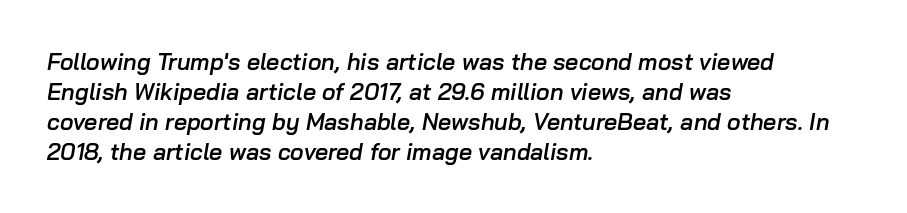
As a designer I'd log this as weight 600, semibold. Nobody touched the tracking dial on this one. Notice how descenders clear the ascenders below comfortably — that's standard leading. Every row of glyphs begins at an identical x-position on the left.
